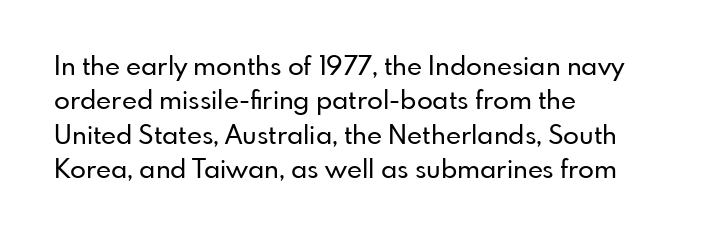
Q: Is the text italic (slanted)? A: No, it is upright.
Q: Is the text underlined? A: No.
Q: How is the paragraph aligned? A: Left-aligned.
Q: Is the spacing between letters normal or unusually wide? A: Normal.
Q: Is the spacing between lines tight, normal or loose? A: Normal.
